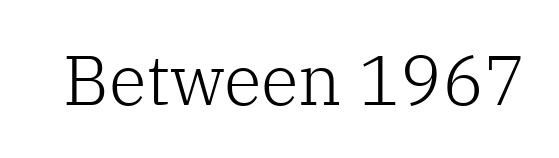
{"serif": "yes", "italic": "no", "bold": "no", "weight": "light", "width": "normal", "stroke_contrast": "low", "x_height": "medium", "monospaced": "no", "underline": "no", "letter_spacing": "normal", "letter_spacing_em": 0.0, "glyph_px": 70}
